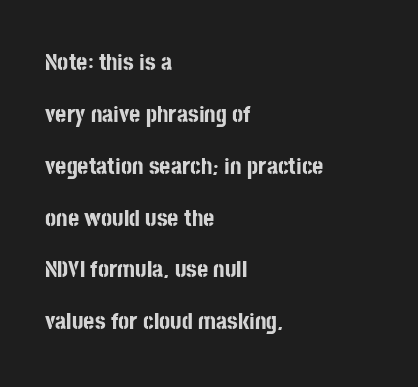
Each glyph is drawn with heavy, bold strokes. The lines are spread far apart with generous leading. The typesetter chose a ragged-right arrangement here. Does extra space separate the letters? No, they use regular spacing.
